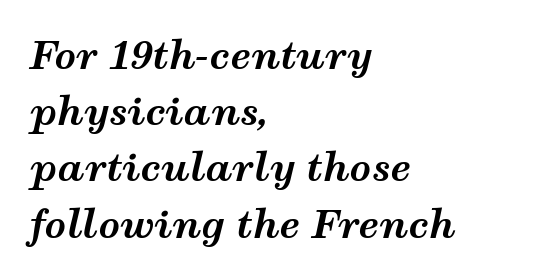
Character widths vary here, with narrow letters taking less room than wide ones. Spacing between characters is what you'd get straight out of the box. Each row of text sits above clean, open space. The text carries the slant typical of an italic or oblique font. Bold? Absolutely — the strokes are thick and heavy.
